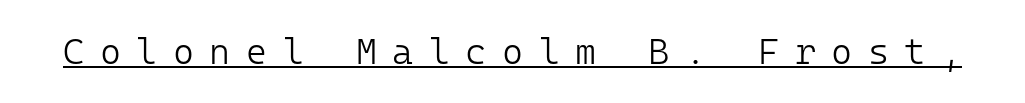
The image shows 36 px light sans-serif type, upright, monospaced; set unusually wide letter spacing (+0.43 em), underlined; low stroke contrast and a medium x-height.
